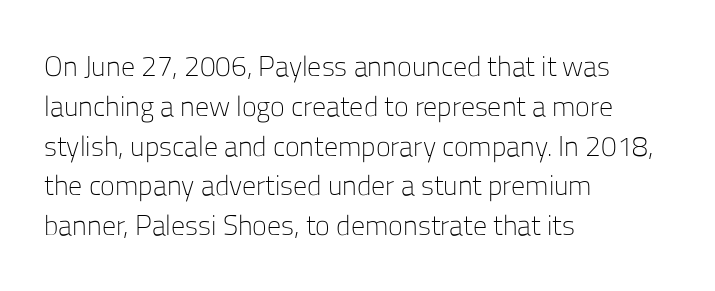
{"serif": "no", "italic": "no", "bold": "no", "weight": "light", "width": "normal", "stroke_contrast": "low", "x_height": "medium", "monospaced": "no", "underline": "no", "align": "left", "line_spacing": "normal", "line_spacing_ratio": 1.42, "letter_spacing": "normal", "letter_spacing_em": 0.0, "glyph_px": 28}
